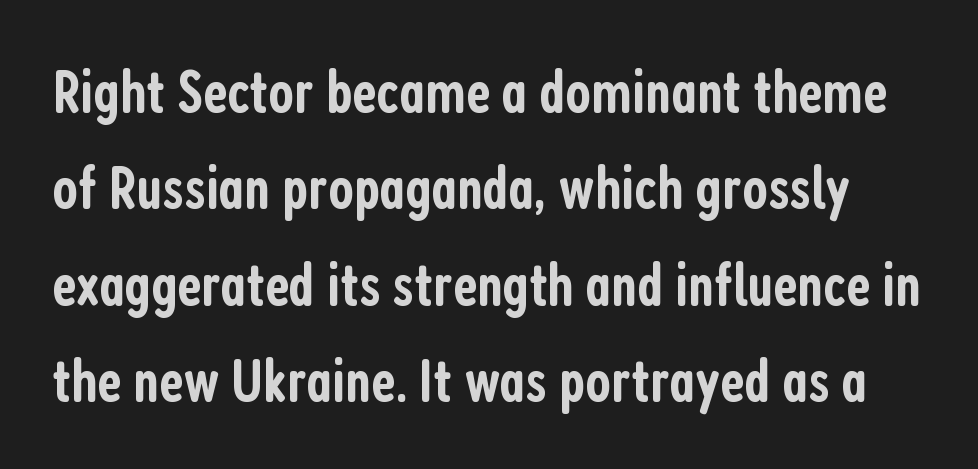
{"serif": "no", "italic": "no", "bold": "semi", "weight": "semibold", "width": "condensed", "stroke_contrast": "low", "x_height": "medium", "monospaced": "no", "underline": "no", "line_spacing": "normal", "line_spacing_ratio": 1.58, "letter_spacing": "normal", "letter_spacing_em": 0.0, "glyph_px": 61}
